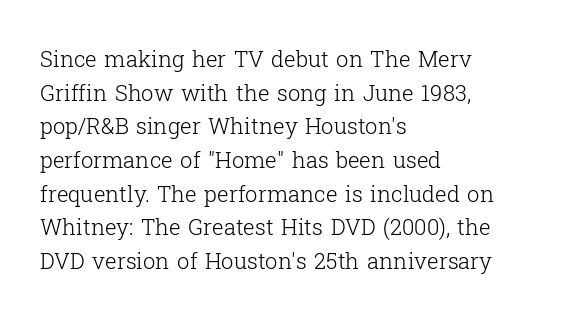
Unbolded letterforms with no extra heft. The letterforms sit shoulder to shoulder at normal distance. Line spacing here is normal. Glance below the letters and you will spot only blank space. Visually the block forms a straight wall on the left and a jagged coastline on the right.
